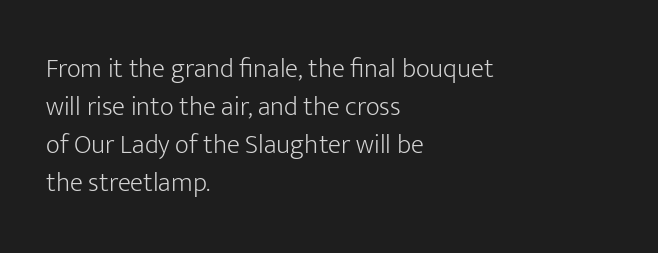
{"italic": "no", "bold": "no", "underline": "no", "align": "left", "line_spacing": "normal", "line_spacing_ratio": 1.41, "letter_spacing": "normal", "letter_spacing_em": 0.0, "glyph_px": 27}
